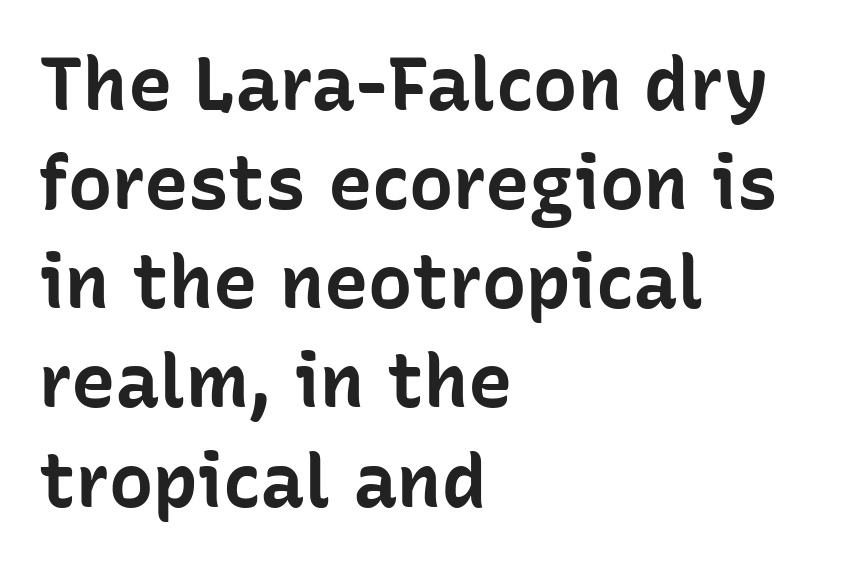
{"serif": "no", "italic": "no", "bold": "yes", "weight": "bold", "width": "normal", "stroke_contrast": "low", "x_height": "medium", "monospaced": "no", "underline": "no", "align": "left", "line_spacing": "normal", "line_spacing_ratio": 1.34, "letter_spacing": "normal", "letter_spacing_em": 0.0, "glyph_px": 74}
